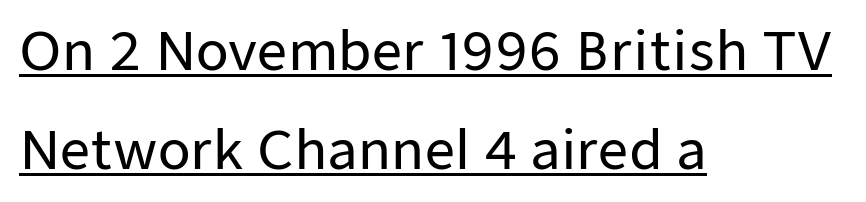
The image shows 53 px sans-serif type, upright; set left-aligned, line spacing 1.87x, normal letter spacing, underlined; low stroke contrast and a medium x-height.
